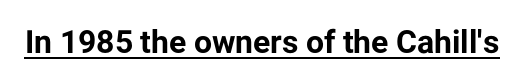
Q: Is the text bold? A: Yes.
Q: Is the text italic (slanted)? A: No, it is upright.
Q: Is the typeface a serif or a sans-serif typeface? A: Sans-serif.
Q: Is the text underlined? A: Yes.
Q: Is the spacing between letters normal or unusually wide? A: Normal.
Q: Width (condensed, normal, or wide)? A: Normal.
Q: Stroke contrast? A: Low.
Q: x-height? A: Medium.
Q: Monospaced? A: No.
